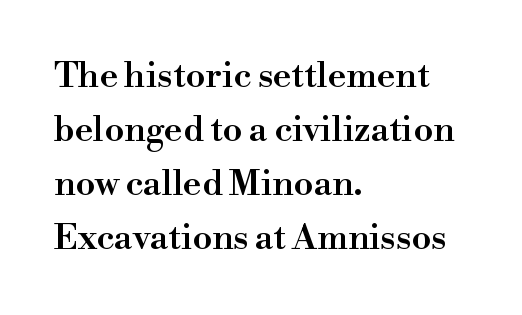
The image shows 35 px semibold serif type, upright; set left-aligned, normal line spacing (1.54x), normal letter spacing, not underlined; high stroke contrast and a small x-height.
